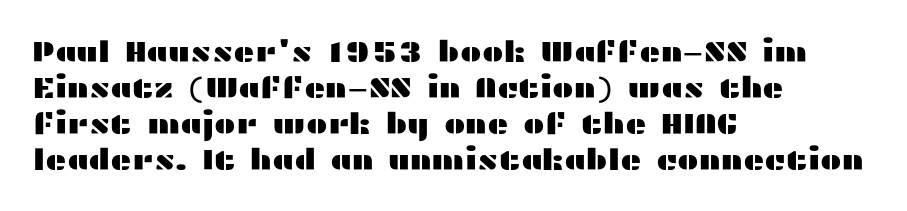
The image shows 29 px wide sans-serif type, upright; set left-aligned, line spacing 1.24x, normal letter spacing, not underlined; medium stroke contrast and a medium x-height.
